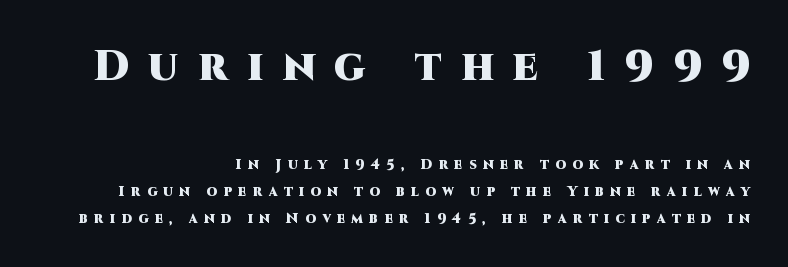
{"serif": "no", "italic": "no", "bold": "yes", "weight": "heavy", "width": "normal", "stroke_contrast": "high", "x_height": "large", "monospaced": "no", "underline": "no", "align": "right", "line_spacing": "loose", "line_spacing_ratio": 1.92, "letter_spacing": "wide", "letter_spacing_em": 0.45, "larger_block": "first", "size_ratio": 3.07, "glyph_px": 43}
